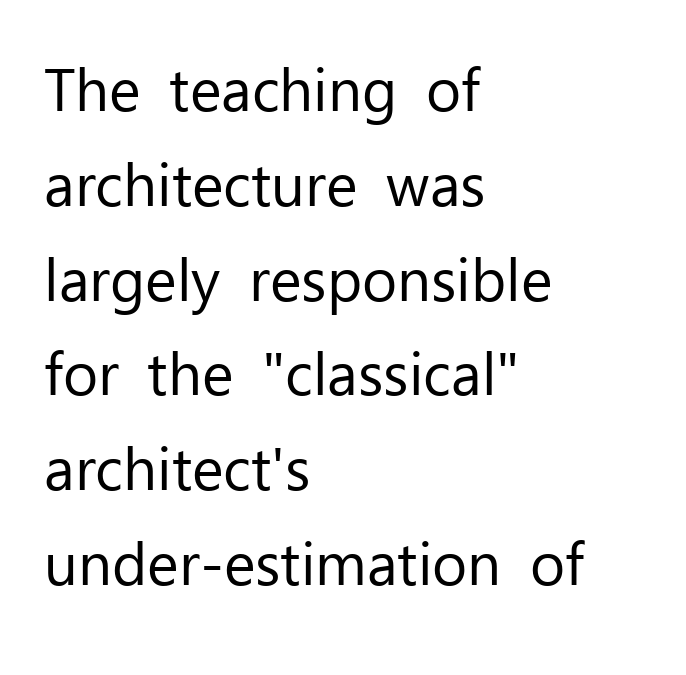
Is there any slant? The stems are plumb. The face used here is rendered with its standard letterfit. Here the designer chose a conventional face with non-uniform glyph widths. Reading down the block, your eye returns to a fixed left position each line. Regular leading. Honestly, there is no underline to notice here at all.
